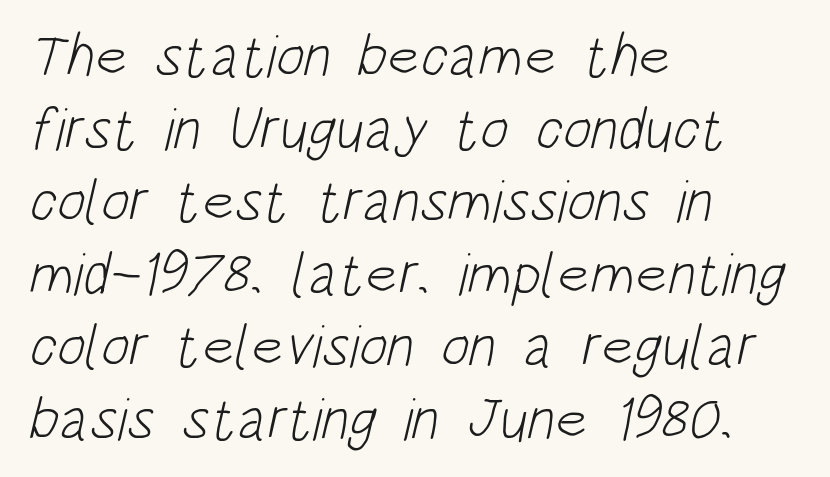
These lines are composed in type without serifs. A typesetter would call this proportional, since set widths differ per character. Characters follow at the spacing the type designer built in. No word sits above an underline. Does the copy run flush right? No — it runs flush left.
